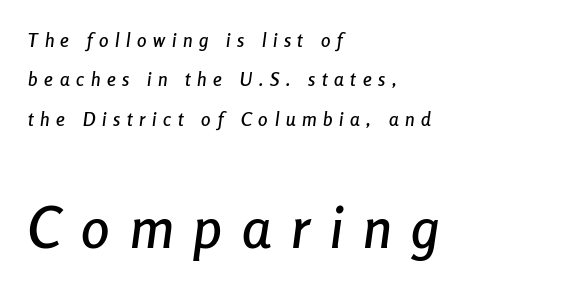
Q: Is the text italic (slanted)? A: Yes, it leans right by about 8 degrees.
Q: Is the text underlined? A: No.
Q: How is the paragraph aligned? A: Left-aligned.
Q: Is the spacing between letters normal or unusually wide? A: Unusually wide.
Q: Is the spacing between lines tight, normal or loose? A: Loose.
Q: Which block of text is set in a larger size, the first (top) or the second (bottom)? A: The second (bottom) one.
Q: Width (condensed, normal, or wide)? A: Condensed.
Q: Stroke contrast? A: Low.
Q: x-height? A: Medium.
Q: Monospaced? A: No.
